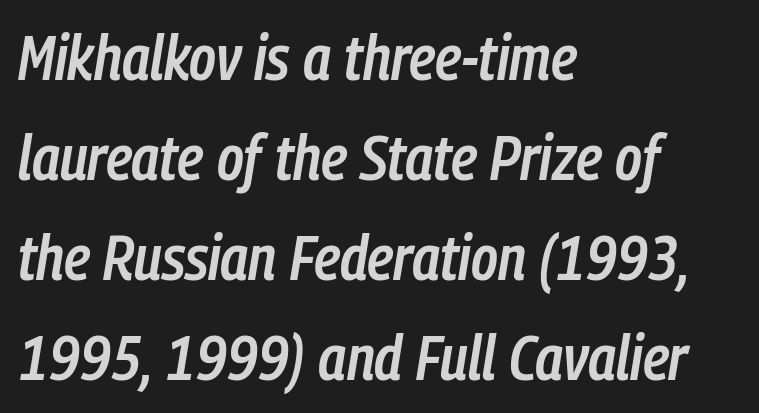
Q: Is the text bold? A: Semi-bold.
Q: Is the text italic (slanted)? A: Yes, it leans right by about 9 degrees.
Q: Is the text underlined? A: No.
Q: How is the paragraph aligned? A: Left-aligned.
Q: Is the spacing between letters normal or unusually wide? A: Normal.
Q: Is the spacing between lines tight, normal or loose? A: Normal.
Q: Width (condensed, normal, or wide)? A: Condensed.
Q: Stroke contrast? A: Low.
Q: x-height? A: Medium.
Q: Monospaced? A: No.
